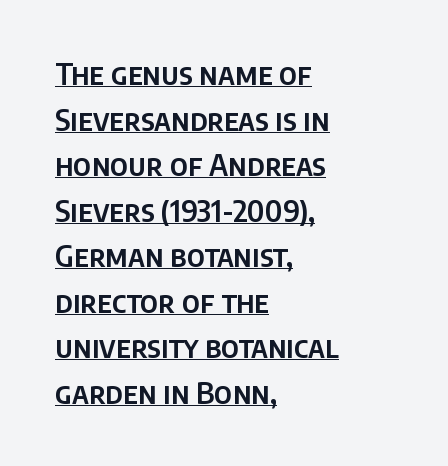
Q: Is the text italic (slanted)? A: No, it is upright.
Q: Is the typeface a serif or a sans-serif typeface? A: Sans-serif.
Q: Is the text underlined? A: Yes.
Q: How is the paragraph aligned? A: Left-aligned.
Q: Is the spacing between letters normal or unusually wide? A: Normal.
Q: Is the spacing between lines tight, normal or loose? A: Normal.
Q: Width (condensed, normal, or wide)? A: Normal.
Q: Stroke contrast? A: Low.
Q: x-height? A: Large.
Q: Monospaced? A: No.
